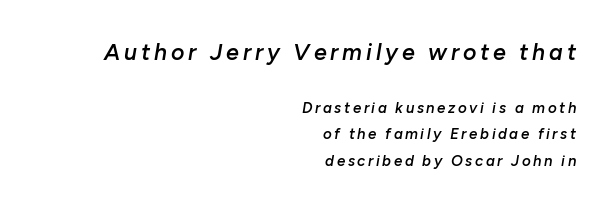
Q: Is the text bold? A: Semi-bold.
Q: Is the text italic (slanted)? A: Yes, it leans right by about 10 degrees.
Q: Is the text underlined? A: No.
Q: How is the paragraph aligned? A: Right-aligned.
Q: Which block of text is set in a larger size, the first (top) or the second (bottom)? A: The first (top) one.
